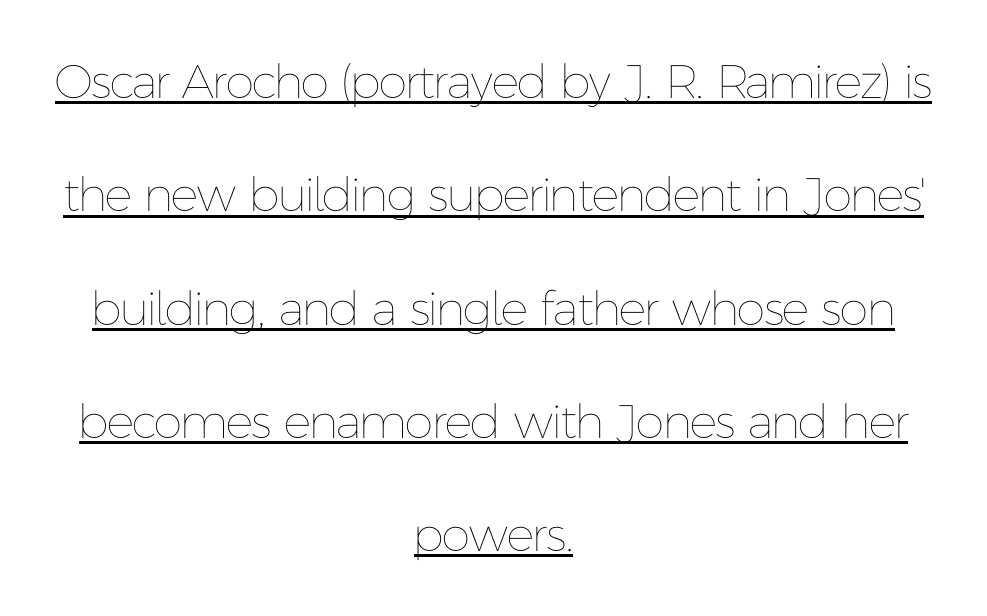
Q: Is the text bold? A: No.
Q: Is the text italic (slanted)? A: No, it is upright.
Q: Is the text underlined? A: Yes.
Q: How is the paragraph aligned? A: Centered.
Q: Is the spacing between letters normal or unusually wide? A: Normal.
Q: Is the spacing between lines tight, normal or loose? A: Loose.
Q: Width (condensed, normal, or wide)? A: Normal.
Q: Stroke contrast? A: Low.
Q: x-height? A: Medium.
Q: Monospaced? A: No.
